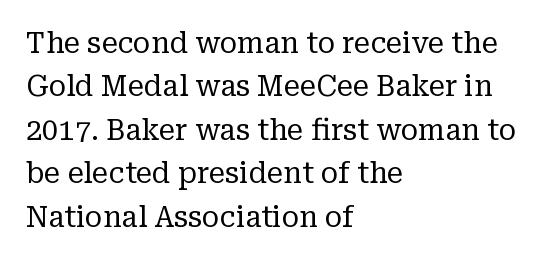
Q: Is the text bold? A: No.
Q: Is the text italic (slanted)? A: No, it is upright.
Q: Is the typeface a serif or a sans-serif typeface? A: Serif.
Q: Is the text underlined? A: No.
Q: How is the paragraph aligned? A: Left-aligned.
Q: Is the spacing between letters normal or unusually wide? A: Normal.
Q: Is the spacing between lines tight, normal or loose? A: Normal.
Q: Width (condensed, normal, or wide)? A: Normal.
Q: Stroke contrast? A: Low.
Q: x-height? A: Medium.
Q: Monospaced? A: No.
